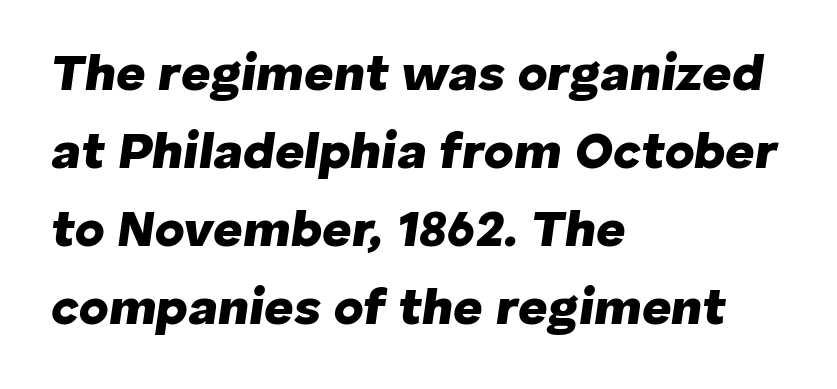
Q: Is the text bold? A: Yes.
Q: Is the text italic (slanted)? A: Yes, it leans right by about 8 degrees.
Q: Is the text underlined? A: No.
Q: How is the paragraph aligned? A: Left-aligned.
Q: Is the spacing between letters normal or unusually wide? A: Normal.
Q: Is the spacing between lines tight, normal or loose? A: Normal.
Q: Width (condensed, normal, or wide)? A: Normal.
Q: Stroke contrast? A: Low.
Q: x-height? A: Medium.
Q: Monospaced? A: No.
